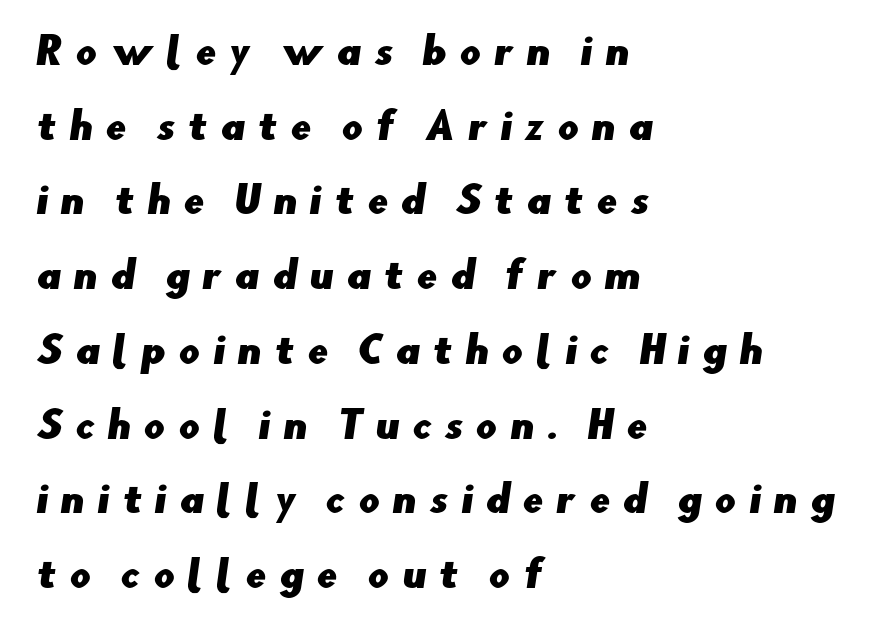
Leading is clearly above the norm, producing a sparse column. One-word summary of the alignment: left. There is plenty of visible air inserted between adjacent glyphs. These lines are composed in type without serifs. The specimen omits any rule beneath the text block's lines.
